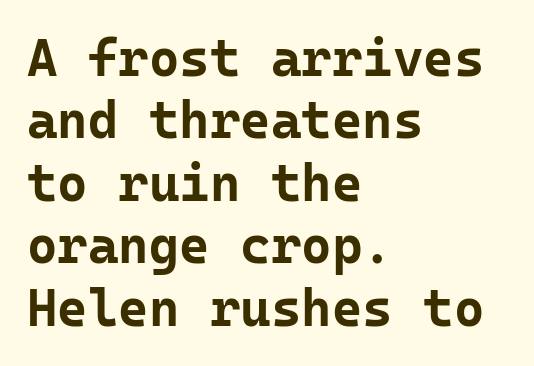
The image shows 52 px bold sans-serif type, upright, monospaced; set left-aligned, line spacing 1.2x, normal letter spacing, not underlined; low stroke contrast and a medium x-height.
